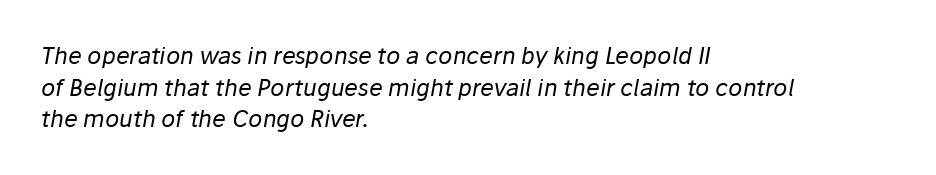
The type is set solid horizontally, with unmodified tracking. These glyphs show unthickened strokes, regular width or finer. Anything drawn beneath the words? Only blank space. Successive baselines arrive at the customary interval. The lines in this sample share a left origin and differ only in where they stop. This sample uses an oblique cut, with every glyph tilted off the vertical.
